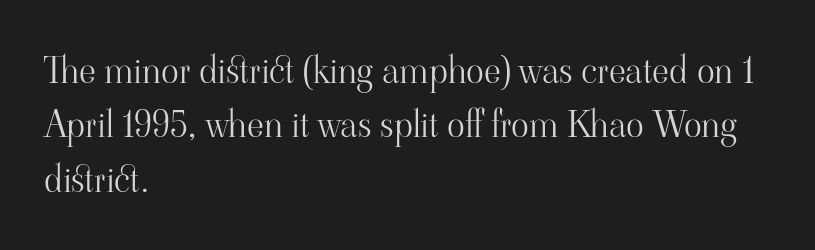
Q: Is the text bold? A: No.
Q: Is the text italic (slanted)? A: No, it is upright.
Q: Is the typeface a serif or a sans-serif typeface? A: Serif.
Q: Is the text underlined? A: No.
Q: How is the paragraph aligned? A: Left-aligned.
Q: Is the spacing between letters normal or unusually wide? A: Normal.
Q: Is the spacing between lines tight, normal or loose? A: Normal.
Q: Width (condensed, normal, or wide)? A: Normal.
Q: Stroke contrast? A: High.
Q: x-height? A: Small.
Q: Monospaced? A: No.
